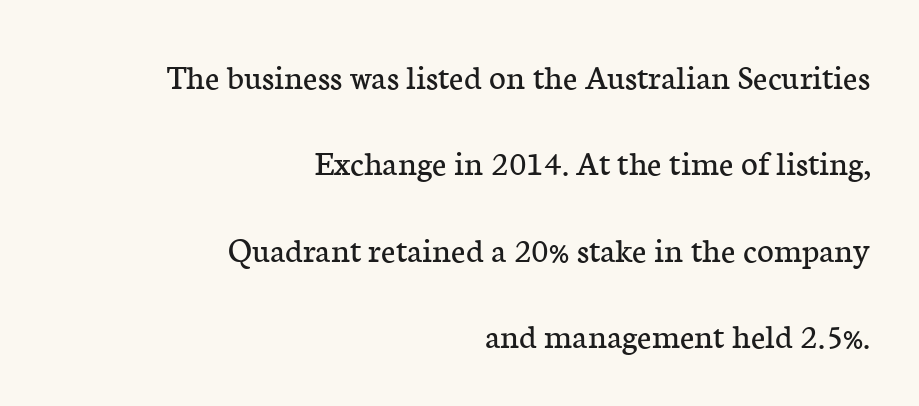
The image shows 36 px regular-weight serif type, upright; set right-aligned, loose line spacing (2.4x), normal letter spacing, not underlined; low stroke contrast and a medium x-height.
